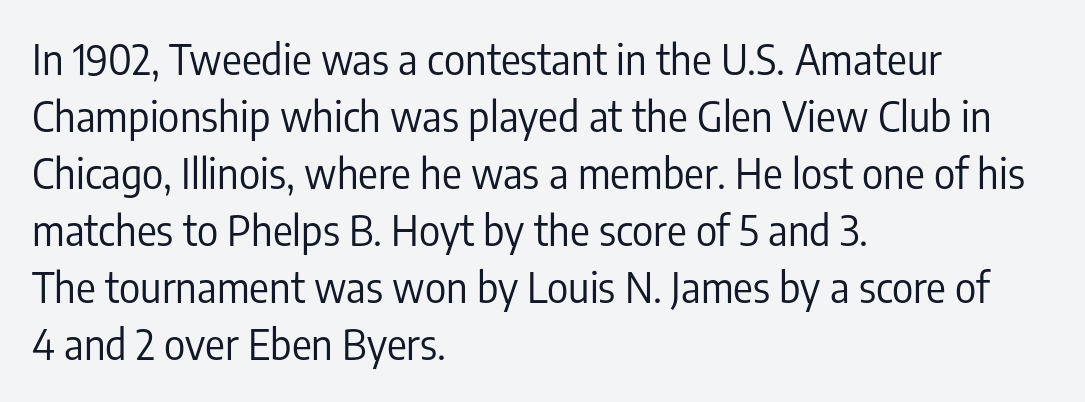
{"serif": "no", "italic": "no", "bold": "no", "weight": "regular", "width": "condensed", "stroke_contrast": "low", "x_height": "medium", "monospaced": "no", "underline": "no", "align": "left", "line_spacing": "normal", "line_spacing_ratio": 1.39, "letter_spacing": "normal", "letter_spacing_em": 0.0, "glyph_px": 41}
